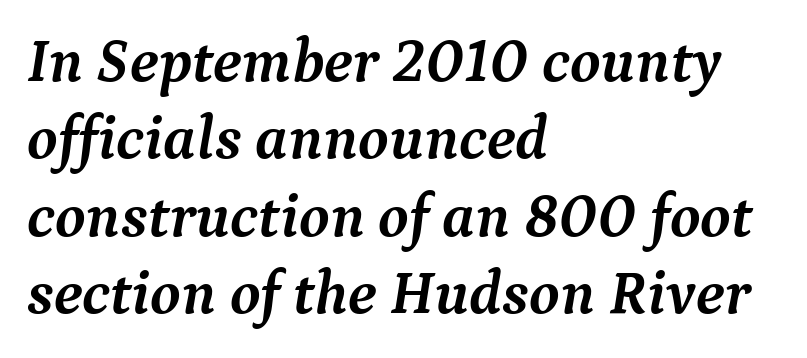
{"serif": "yes", "italic": "yes", "lean": "right", "slant_degrees": 9, "bold": "yes", "weight": "semibold", "width": "normal", "stroke_contrast": "medium", "x_height": "medium", "monospaced": "no", "underline": "no", "align": "left", "line_spacing": "normal", "line_spacing_ratio": 1.25, "letter_spacing": "normal", "letter_spacing_em": 0.0, "glyph_px": 62}
